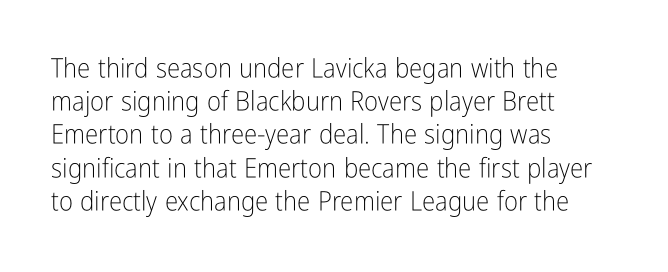
{"italic": "no", "bold": "no", "underline": "no", "align": "left", "line_spacing_ratio": 1.23, "letter_spacing": "normal", "letter_spacing_em": 0.0, "glyph_px": 27}
